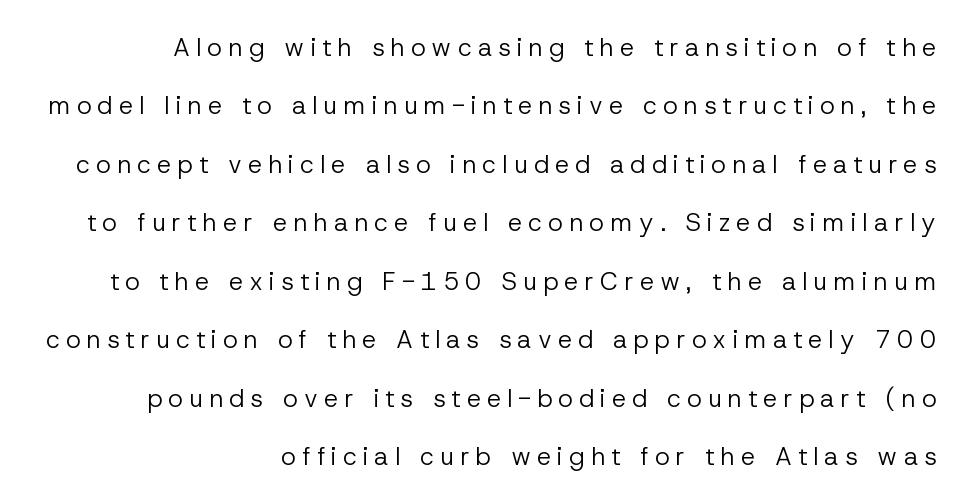
The image shows 25 px text type, upright; set right-aligned, loose line spacing (2.34x), unusually wide letter spacing (+0.25 em), not underlined.
